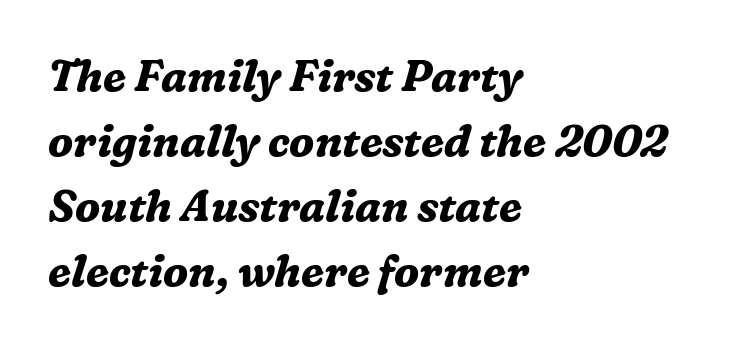
Q: Is the text bold? A: Yes.
Q: Is the text italic (slanted)? A: Yes, it leans right by about 16 degrees.
Q: Is the typeface a serif or a sans-serif typeface? A: Serif.
Q: Is the text underlined? A: No.
Q: How is the paragraph aligned? A: Left-aligned.
Q: Is the spacing between letters normal or unusually wide? A: Normal.
Q: Is the spacing between lines tight, normal or loose? A: Normal.
Q: Width (condensed, normal, or wide)? A: Normal.
Q: Stroke contrast? A: Medium.
Q: x-height? A: Medium.
Q: Monospaced? A: No.
